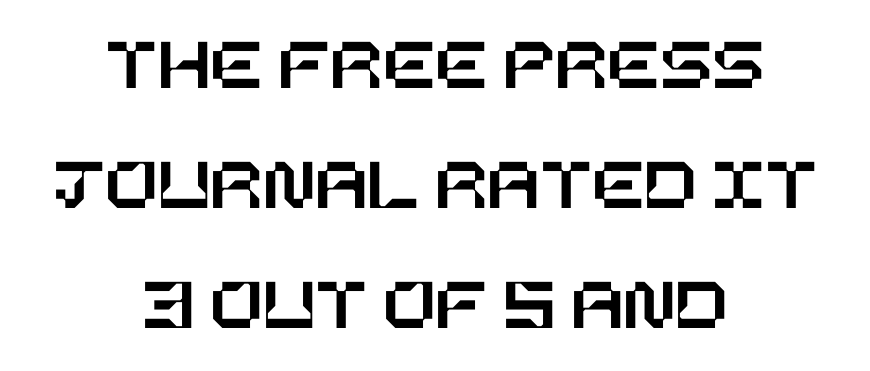
Visually the block forms a symmetrical silhouette, jagged on both flanks. The designer left line spacing at the default. Honestly, there is no underline to notice here at all. When letters stand straight like this, we call the style roman or upright.
